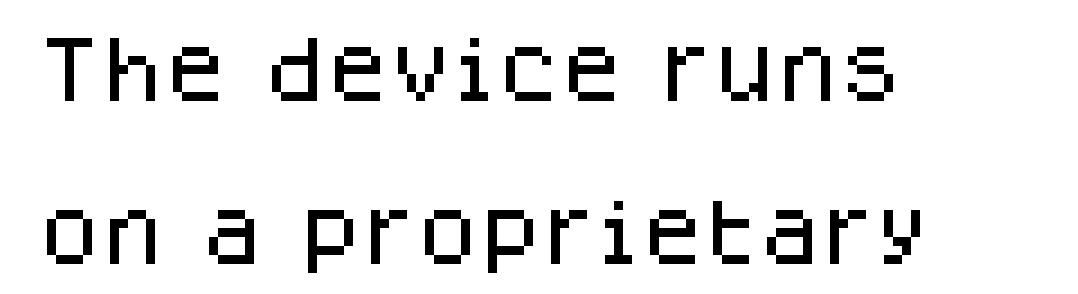
The image shows 72 px sans-serif type, upright; set left-aligned, loose line spacing (2.27x), normal letter spacing, not underlined; low stroke contrast and a large x-height.
